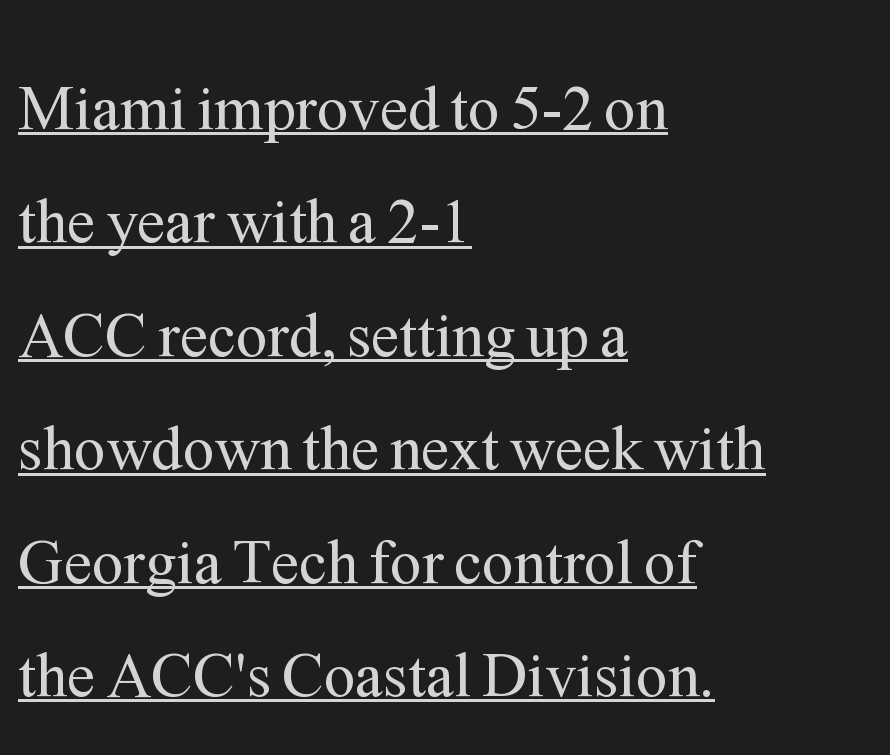
{"serif": "yes", "italic": "no", "bold": "no", "weight": "regular", "width": "normal", "stroke_contrast": "medium", "x_height": "medium", "monospaced": "no", "underline": "yes", "align": "left", "line_spacing_ratio": 1.8, "letter_spacing": "normal", "letter_spacing_em": 0.0, "glyph_px": 63}
